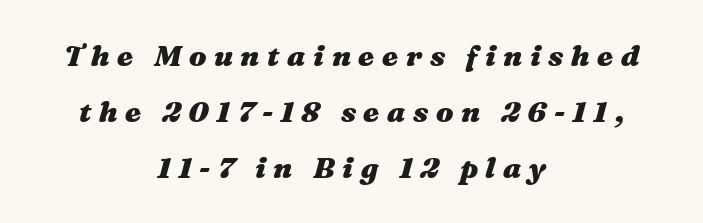
Q: Is the text bold? A: Yes.
Q: Is the text italic (slanted)? A: Yes, it leans right by about 16 degrees.
Q: Is the text underlined? A: No.
Q: How is the paragraph aligned? A: Centered.
Q: Is the spacing between letters normal or unusually wide? A: Unusually wide.
Q: Is the spacing between lines tight, normal or loose? A: Loose.
Q: Width (condensed, normal, or wide)? A: Wide.
Q: Stroke contrast? A: Medium.
Q: x-height? A: Medium.
Q: Monospaced? A: No.
